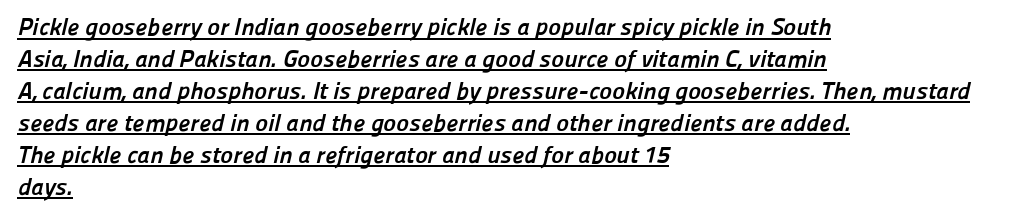
{"bold": "yes", "underline": "yes", "align": "left", "line_spacing": "normal", "line_spacing_ratio": 1.33, "letter_spacing": "normal", "letter_spacing_em": 0.0, "glyph_px": 24}
